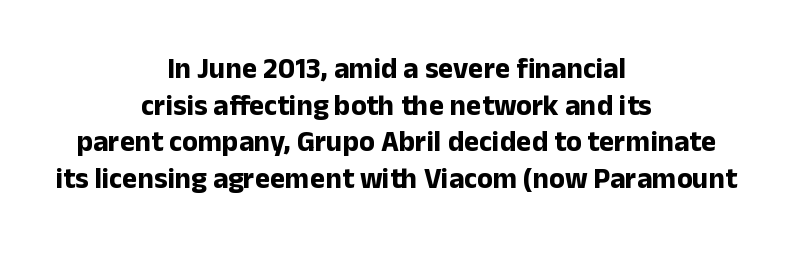
The image shows 29 px bold sans-serif type, upright; set centered, normal line spacing (1.26x), normal letter spacing, not underlined; low stroke contrast and a medium x-height.
